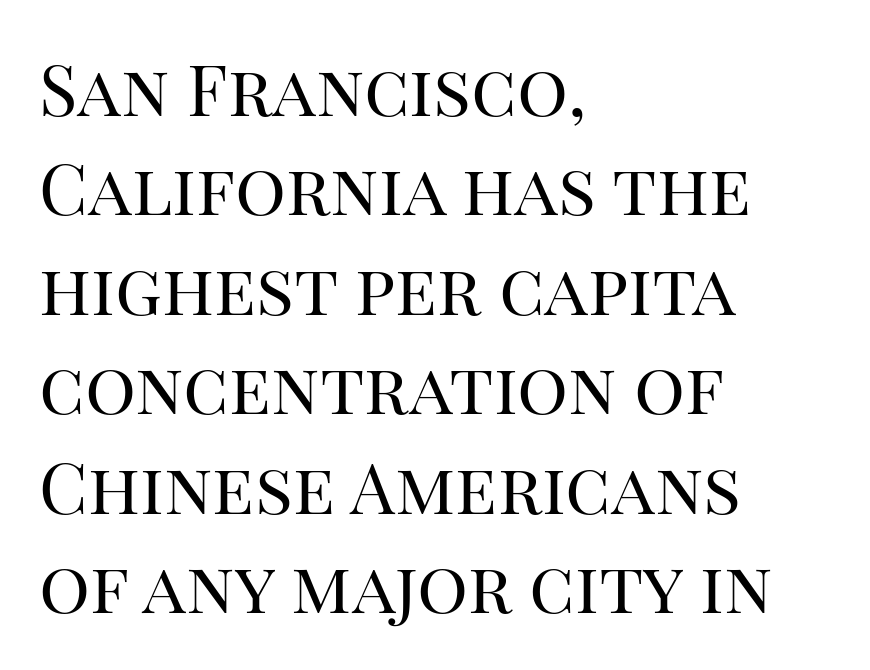
The passage shown is typed in a proportional face where columns would drift. Has an underline been added? It has not. This is not heavy type; no bold has been used. Reading down the block, your eye returns to a fixed left position each line.
